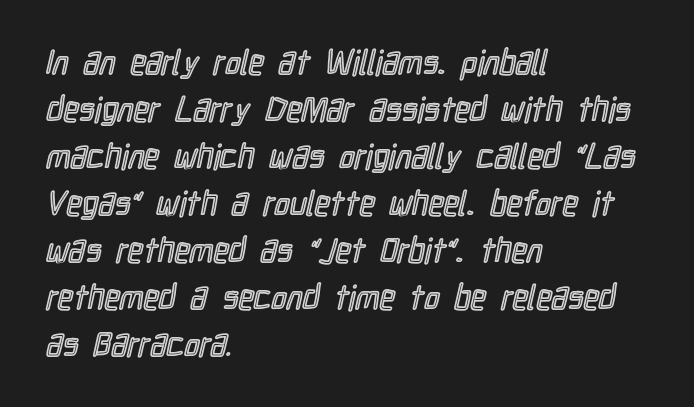
Q: Is the text italic (slanted)? A: Yes.
Q: Is the text underlined? A: No.
Q: How is the paragraph aligned? A: Left-aligned.
Q: Is the spacing between letters normal or unusually wide? A: Normal.
Q: Is the spacing between lines tight, normal or loose? A: Normal.
Q: Width (condensed, normal, or wide)? A: Condensed.
Q: x-height? A: Medium.
Q: Monospaced? A: No.
